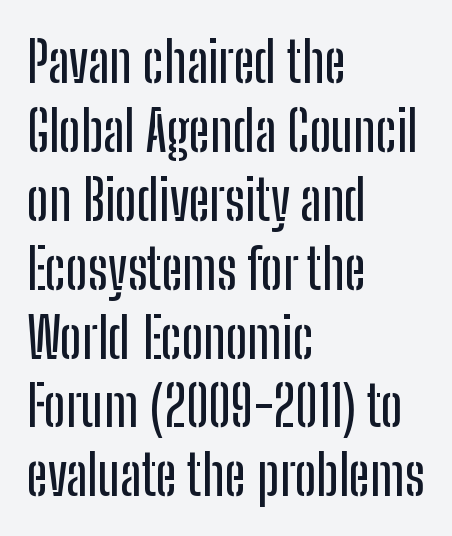
Q: Is the text italic (slanted)? A: No, it is upright.
Q: Is the typeface a serif or a sans-serif typeface? A: Sans-serif.
Q: Is the text underlined? A: No.
Q: How is the paragraph aligned? A: Left-aligned.
Q: Is the spacing between letters normal or unusually wide? A: Normal.
Q: Width (condensed, normal, or wide)? A: Condensed.
Q: Stroke contrast? A: Low.
Q: x-height? A: Medium.
Q: Monospaced? A: No.
